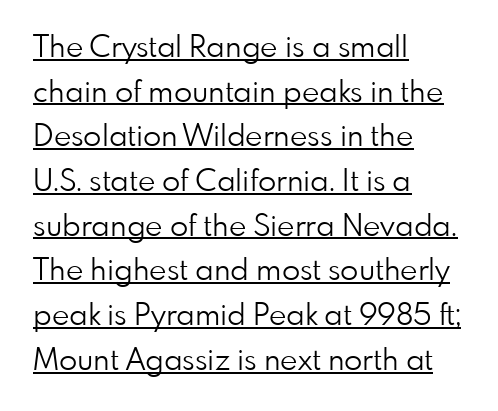
The rendering uses a moderate line-height, typical for paragraphs. The typography opts for an upright posture over an oblique one. No extra ink here — the face is not bold. Each letter keeps its own natural width here, so spacing adapts to shape. Typeset ragged right — the left edge is the straight one.
